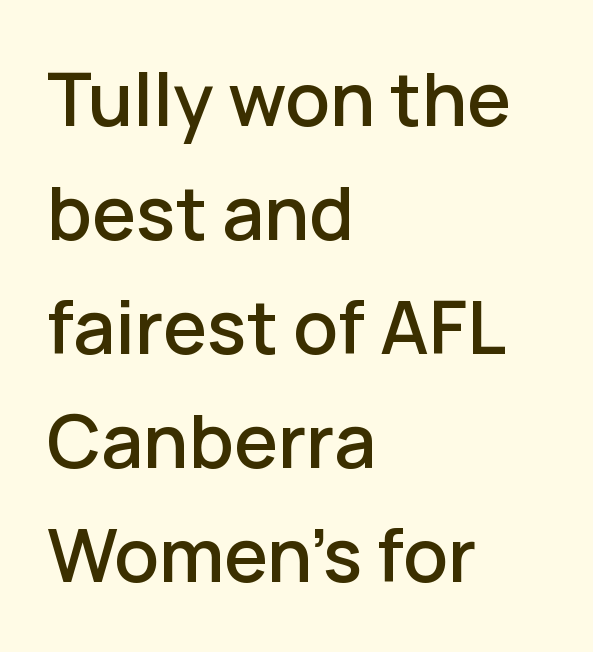
Q: Is the text italic (slanted)? A: No, it is upright.
Q: Is the typeface a serif or a sans-serif typeface? A: Sans-serif.
Q: Is the text underlined? A: No.
Q: How is the paragraph aligned? A: Left-aligned.
Q: Is the spacing between letters normal or unusually wide? A: Normal.
Q: Is the spacing between lines tight, normal or loose? A: Normal.
Q: Width (condensed, normal, or wide)? A: Normal.
Q: Stroke contrast? A: Low.
Q: x-height? A: Medium.
Q: Monospaced? A: No.
